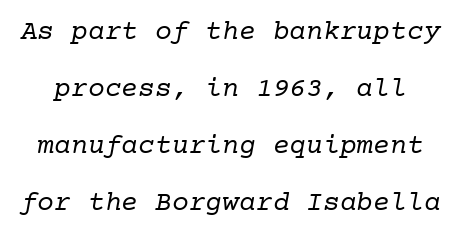
A typesetter would call this monospace, since all characters share one set width. Just letters on the line, the space beneath them empty. These lines stand farther apart than default settings would place them. Does extra space separate the letters? No, they use regular spacing.
